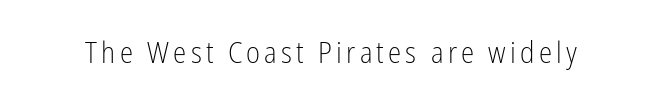
Is this a fixed-width face? No — the glyphs have proportional, varying widths. A typesetter would label this face a sans. Heaviness? Minimal to ordinary, like unemphasized prose. The space directly below the letters is spotless. Style check: upright.
